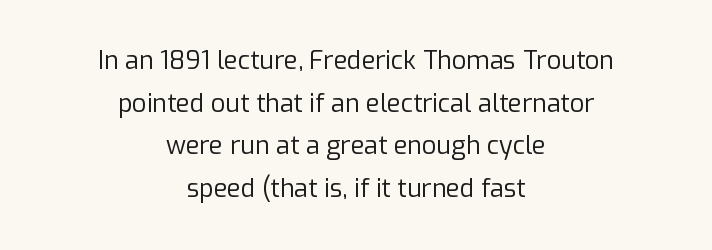
{"italic": "no", "bold": "no", "underline": "no", "align": "center", "line_spacing_ratio": 1.71, "letter_spacing": "normal", "letter_spacing_em": 0.0, "glyph_px": 25}
